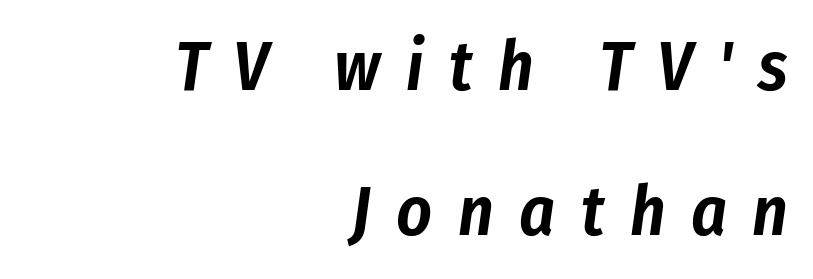
{"italic": "yes", "lean": "right", "slant_degrees": 8, "width": "condensed", "stroke_contrast": "low", "x_height": "medium", "monospaced": "no", "underline": "no", "align": "right", "line_spacing": "loose", "line_spacing_ratio": 2.1, "letter_spacing": "wide", "letter_spacing_em": 0.37, "glyph_px": 69}
